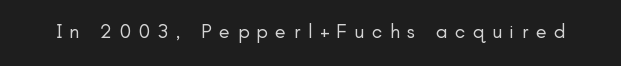
Q: Is the text bold? A: No.
Q: Is the text italic (slanted)? A: No, it is upright.
Q: Is the text underlined? A: No.
Q: Is the spacing between letters normal or unusually wide? A: Unusually wide.
